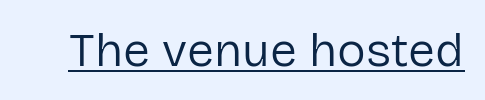
Stems here are at most as thick as an everyday book face. Typographically, this falls in the sans-serif category. Students, note that the glyphs here touch the page at normal intervals. Students, observe the line beneath the letters — that is underlining.
